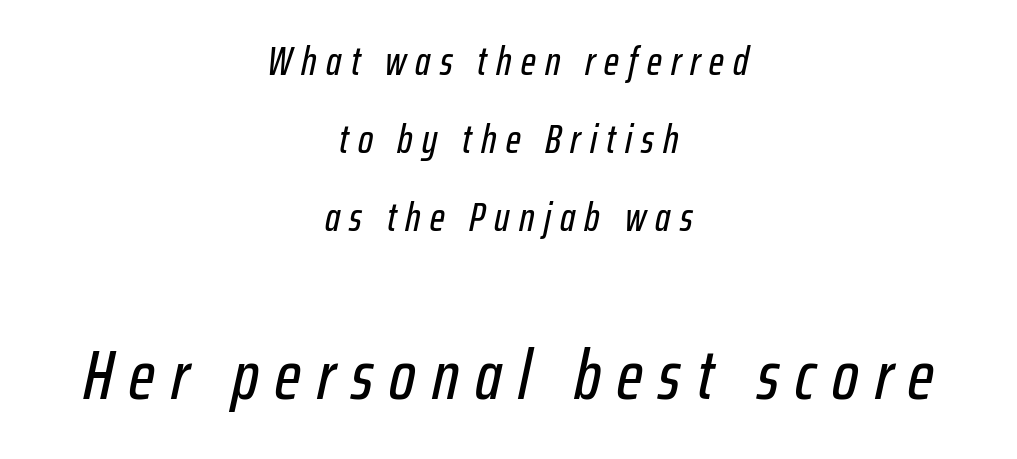
Does the leading feel generous? Absolutely, it's lavish. A typesetter would call this heavily tracked-out type. The second block has been scaled up relative to the first. Alignment: centered. The letters advance in unequal steps, a hallmark of proportional type.
